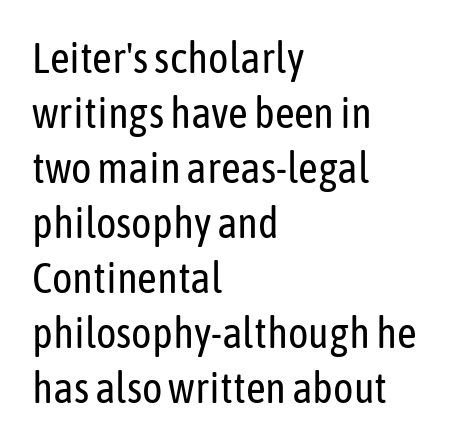
The image shows 43 px regular-weight, condensed sans-serif type, upright; set left-aligned, normal line spacing (1.28x), normal letter spacing, not underlined; low stroke contrast and a medium x-height.
